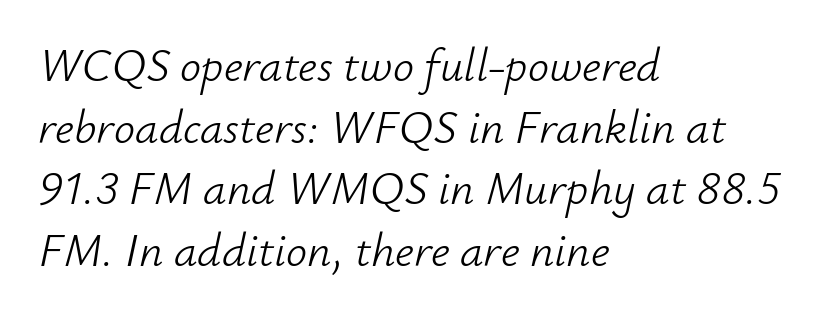
The image shows 47 px light type, italic (leaning right); set left-aligned, normal line spacing (1.31x), normal letter spacing, not underlined; low stroke contrast and a small x-height.
